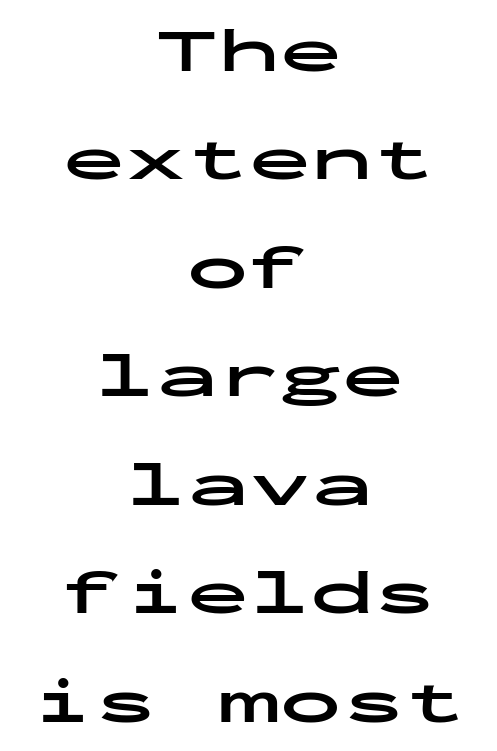
The image shows 62 px bold, wide sans-serif type, upright, monospaced; set centered, line spacing 1.75x, normal letter spacing, not underlined; low stroke contrast and a medium x-height.
